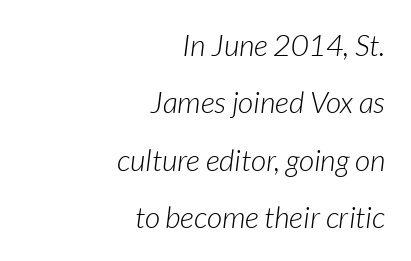
When letters slant like this, we call the style italic. Horizontal alignment here is rightward, an uncommon choice for prose. The characters are drawn with everyday or finer stroke widths. Compared with typical paragraphs, the rows here are farther apart. Default kerning and tracking; the words read as compact shapes. Decoration check: the copy has no underline.
